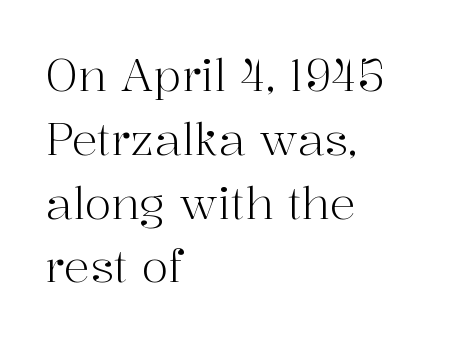
The image shows 44 px light serif type, upright; set left-aligned, normal line spacing (1.45x), normal letter spacing, not underlined; high stroke contrast and a medium x-height.
